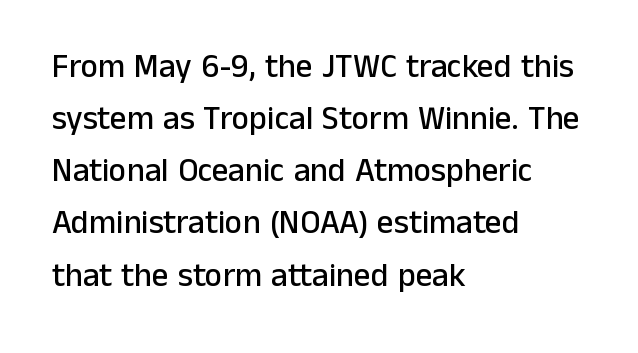
You could not count columns in this text — the font is proportionally spaced. Notice how the passage keeps a crisp vertical edge on the left only. The rows are spaced the way most documents space them. Nothing sits at the stroke ends, so this counts as sans-serif. Observe the ordinary spacing: letters are neighbours, not strangers.
